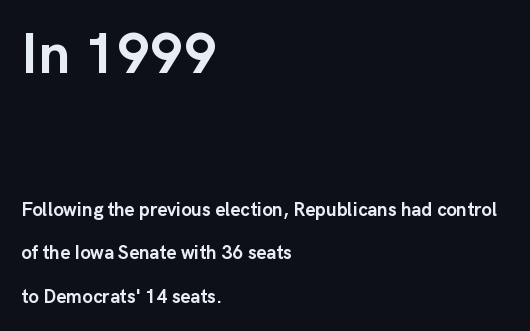
Q: Is the text bold? A: Yes.
Q: Is the text italic (slanted)? A: No, it is upright.
Q: Is the typeface a serif or a sans-serif typeface? A: Sans-serif.
Q: Is the text underlined? A: No.
Q: How is the paragraph aligned? A: Left-aligned.
Q: Is the spacing between letters normal or unusually wide? A: Normal.
Q: Is the spacing between lines tight, normal or loose? A: Loose.
Q: Which block of text is set in a larger size, the first (top) or the second (bottom)? A: The first (top) one.
Q: Width (condensed, normal, or wide)? A: Normal.
Q: Stroke contrast? A: Low.
Q: x-height? A: Medium.
Q: Monospaced? A: No.
